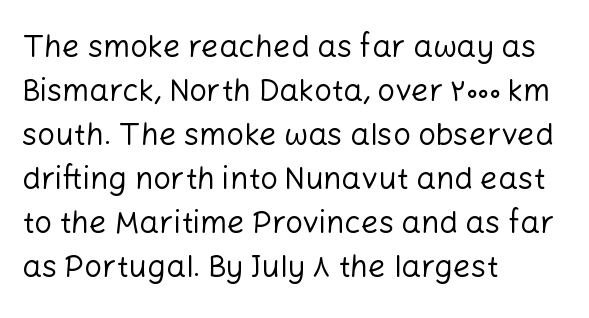
{"serif": "no", "italic": "no", "bold": "no", "weight": "regular", "width": "normal", "stroke_contrast": "low", "x_height": "medium", "monospaced": "no", "underline": "no", "align": "left", "line_spacing": "normal", "line_spacing_ratio": 1.42, "letter_spacing": "normal", "letter_spacing_em": 0.0, "glyph_px": 31}
